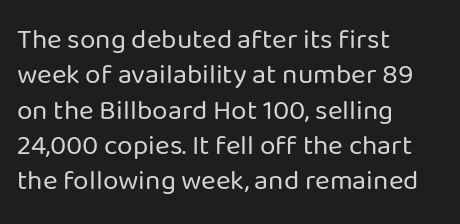
Q: Is the text bold? A: No.
Q: Is the text italic (slanted)? A: No, it is upright.
Q: Is the typeface a serif or a sans-serif typeface? A: Sans-serif.
Q: Is the text underlined? A: No.
Q: How is the paragraph aligned? A: Left-aligned.
Q: Is the spacing between letters normal or unusually wide? A: Normal.
Q: Is the spacing between lines tight, normal or loose? A: Normal.
Q: Width (condensed, normal, or wide)? A: Normal.
Q: Stroke contrast? A: Low.
Q: x-height? A: Medium.
Q: Monospaced? A: No.
